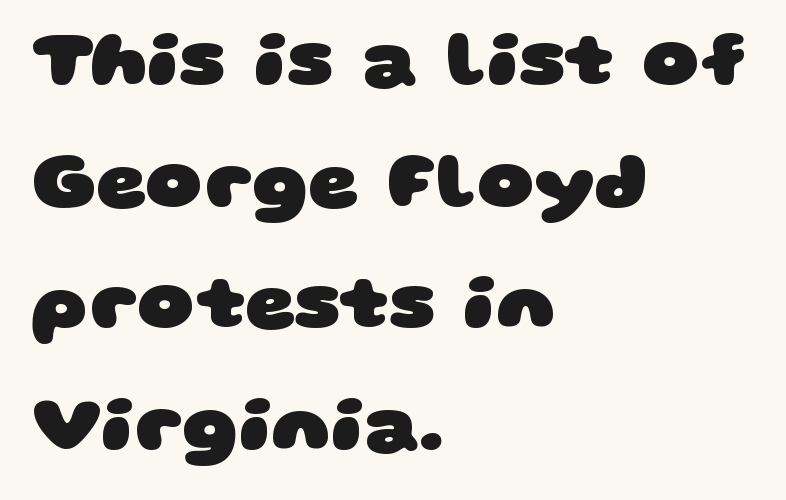
{"serif": "no", "bold": "yes", "weight": "heavy", "width": "wide", "stroke_contrast": "low", "x_height": "large", "monospaced": "no", "underline": "no", "align": "left", "line_spacing": "normal", "line_spacing_ratio": 1.56, "letter_spacing": "normal", "letter_spacing_em": 0.0, "glyph_px": 78}
